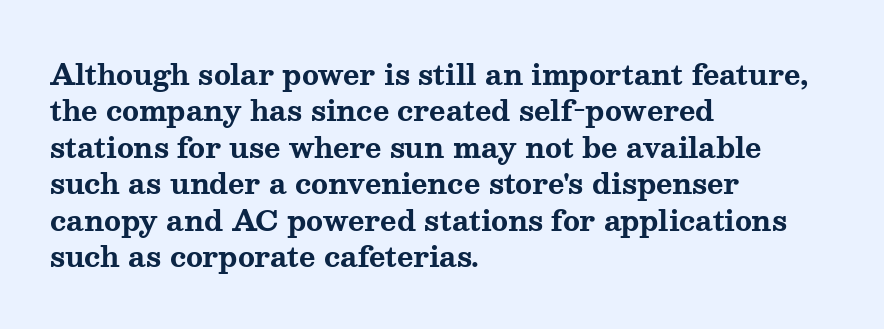
Q: Is the text bold? A: Yes.
Q: Is the text italic (slanted)? A: No, it is upright.
Q: Is the typeface a serif or a sans-serif typeface? A: Serif.
Q: Is the text underlined? A: No.
Q: How is the paragraph aligned? A: Left-aligned.
Q: Is the spacing between letters normal or unusually wide? A: Normal.
Q: Is the spacing between lines tight, normal or loose? A: Normal.
Q: Width (condensed, normal, or wide)? A: Wide.
Q: Stroke contrast? A: Medium.
Q: x-height? A: Medium.
Q: Monospaced? A: No.
